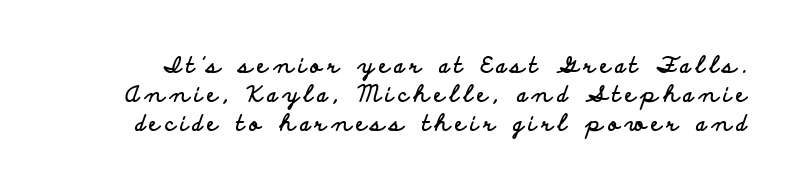
A normal amount of white space separates one row of letters from the next. There is plenty of visible air inserted between adjacent glyphs. The string is rendered with underlining switched off. Typographic density is high because the face is bold.
